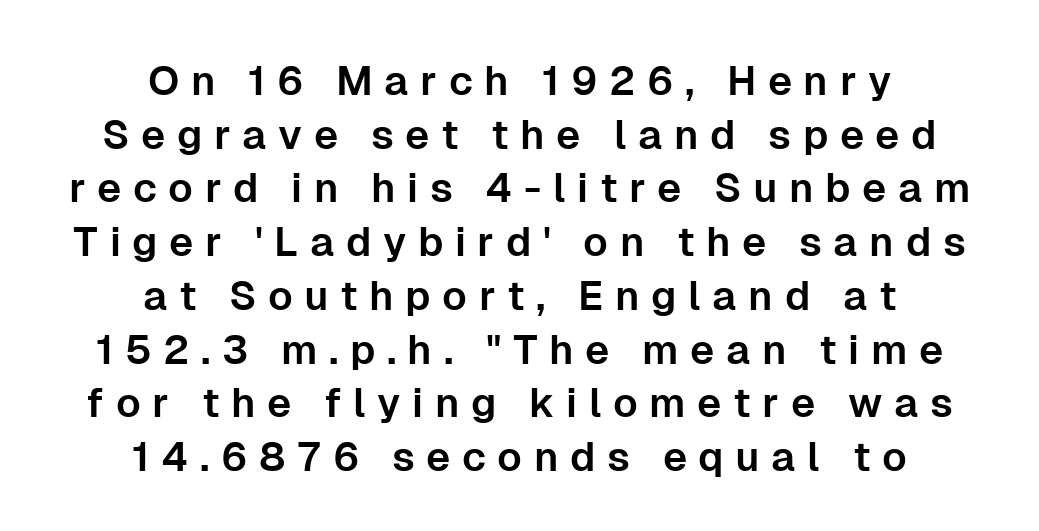
{"serif": "no", "italic": "no", "width": "normal", "stroke_contrast": "low", "x_height": "medium", "monospaced": "no", "underline": "no", "align": "center", "line_spacing": "normal", "line_spacing_ratio": 1.31, "letter_spacing": "wide", "letter_spacing_em": 0.28, "glyph_px": 41}
